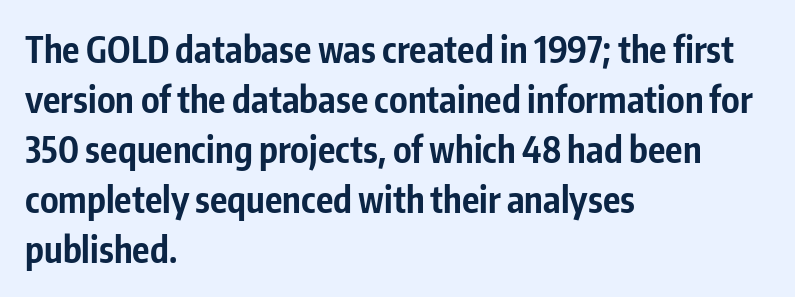
The image shows 36 px bold, condensed sans-serif type, upright; set left-aligned, normal line spacing (1.39x), normal letter spacing, not underlined; low stroke contrast and a medium x-height.
